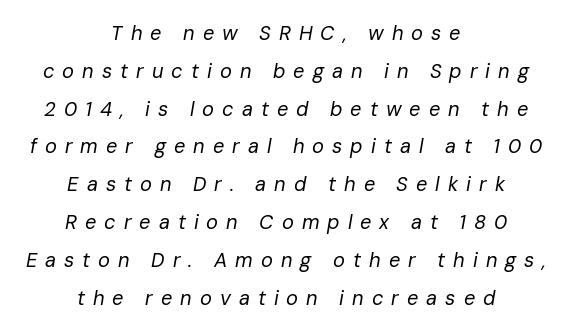
{"italic": "yes", "lean": "right", "slant_degrees": 10, "bold": "no", "underline": "no", "align": "center", "line_spacing_ratio": 1.89, "letter_spacing": "wide", "letter_spacing_em": 0.4, "glyph_px": 20}
